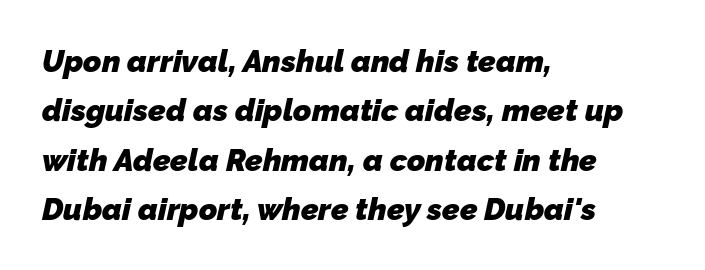
{"serif": "no", "bold": "yes", "weight": "heavy", "width": "normal", "stroke_contrast": "low", "x_height": "medium", "monospaced": "no", "underline": "no", "align": "left", "line_spacing": "normal", "line_spacing_ratio": 1.59, "letter_spacing": "normal", "letter_spacing_em": 0.0, "glyph_px": 31}
